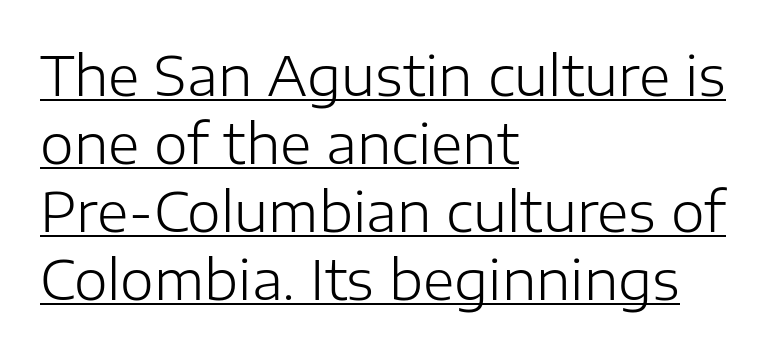
{"serif": "no", "italic": "no", "bold": "no", "weight": "light", "width": "normal", "stroke_contrast": "low", "x_height": "medium", "monospaced": "no", "underline": "yes", "align": "left", "line_spacing": "normal", "line_spacing_ratio": 1.26, "letter_spacing": "normal", "letter_spacing_em": 0.0, "glyph_px": 54}
